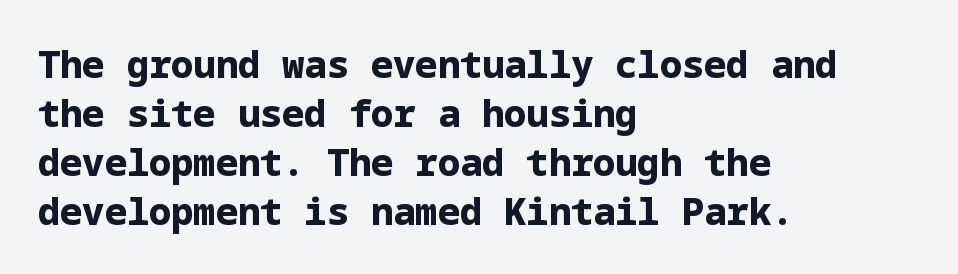
{"serif": "no", "italic": "no", "bold": "yes", "weight": "bold", "width": "normal", "stroke_contrast": "low", "x_height": "medium", "underline": "no", "align": "left", "line_spacing": "normal", "line_spacing_ratio": 1.32, "letter_spacing": "normal", "letter_spacing_em": 0.0, "glyph_px": 37}
